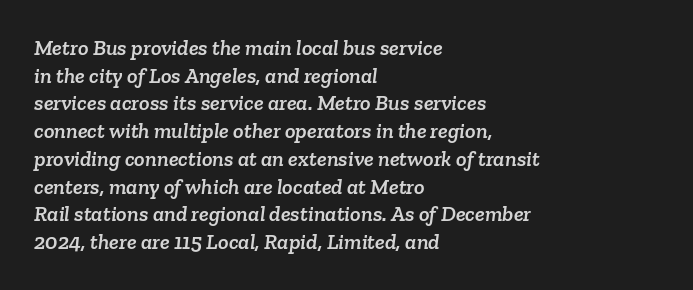
The image shows 22 px text type; set left-aligned, normal line spacing (1.26x), normal letter spacing, not underlined.
